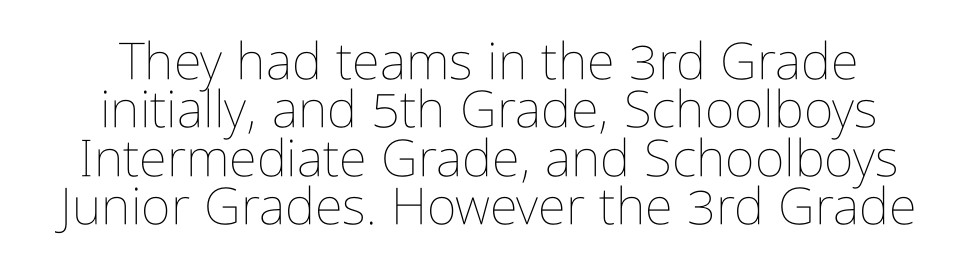
How would I describe the line gaps? Narrow and economical. Heaviness? Minimal to ordinary, like unemphasized prose. The letterforms sit shoulder to shoulder at normal distance. In CSS terms this would be text-align: center. Any mark beneath the type? The region is blank. A typesetter would mark this as roman, not italic.
